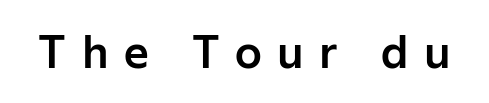
{"serif": "no", "italic": "no", "width": "normal", "stroke_contrast": "low", "x_height": "medium", "monospaced": "no", "underline": "no", "letter_spacing": "wide", "letter_spacing_em": 0.36, "glyph_px": 43}
